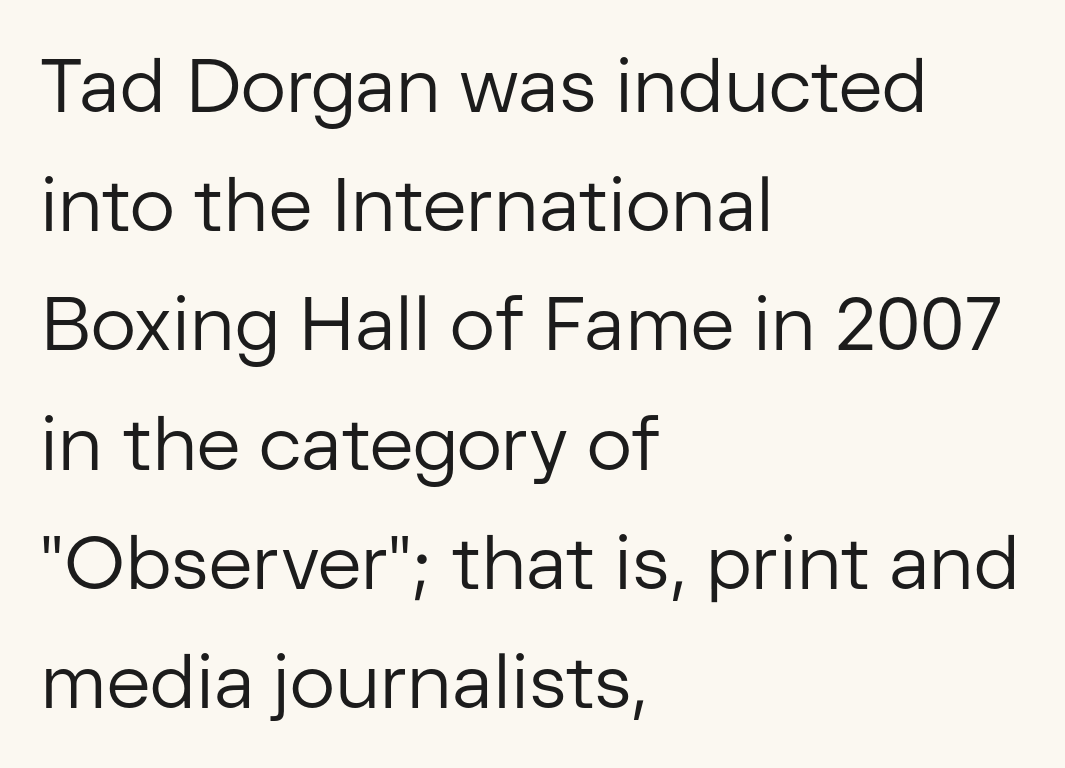
Q: Is the text bold? A: No.
Q: Is the text italic (slanted)? A: No, it is upright.
Q: Is the typeface a serif or a sans-serif typeface? A: Sans-serif.
Q: Is the text underlined? A: No.
Q: How is the paragraph aligned? A: Left-aligned.
Q: Is the spacing between letters normal or unusually wide? A: Normal.
Q: Is the spacing between lines tight, normal or loose? A: Normal.
Q: Width (condensed, normal, or wide)? A: Normal.
Q: Stroke contrast? A: Low.
Q: x-height? A: Medium.
Q: Monospaced? A: No.
